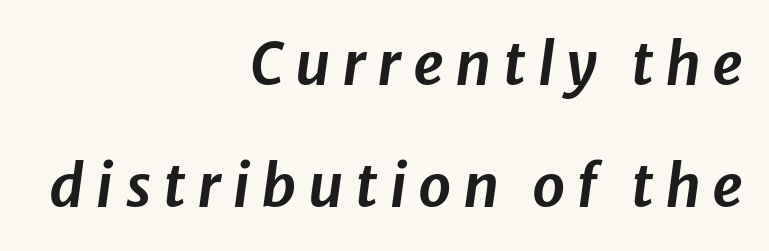
Do the characters align in a grid? No, the font is proportional. Horizontal alignment here is rightward, an uncommon choice for prose. The letters are slanted; this is an italic face. The vertical gap from one line to the next is large. The space beneath each line is pristine and unruled.
